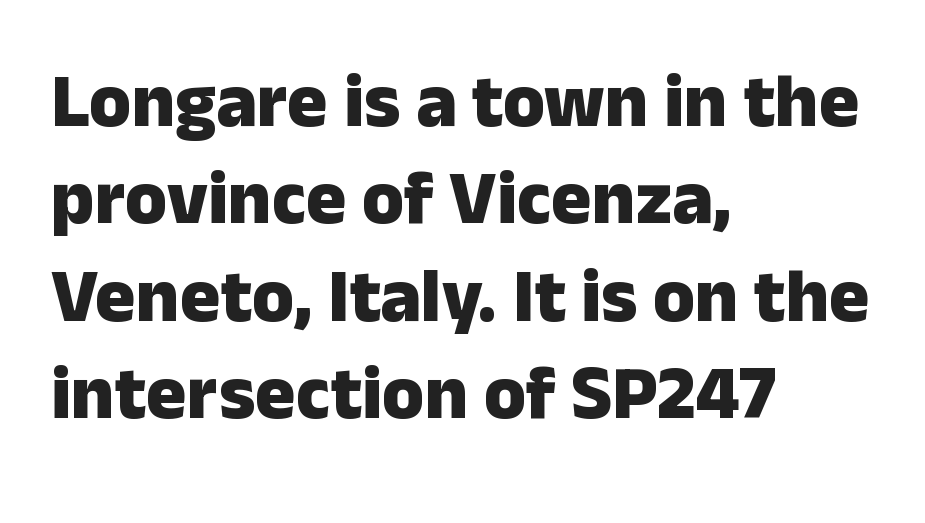
Notice how the stems are strictly vertical — no italics here. The type family on display is of the sans-serif kind. If you measured baseline to baseline, you'd find a middling distance. Type without underlining.
